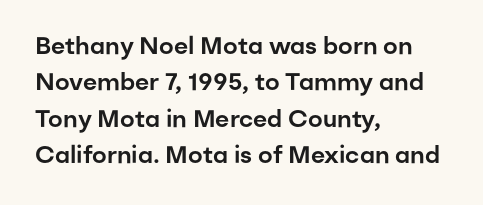
A normal amount of white space separates one row of letters from the next. Is there any slant? The stems are plumb. Nobody touched the tracking dial on this one. Quick note: underline off.
